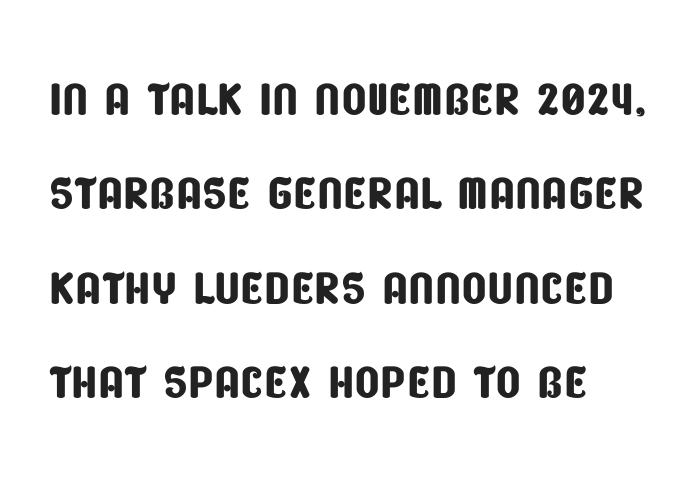
Q: Is the typeface a serif or a sans-serif typeface? A: Sans-serif.
Q: Is the text underlined? A: No.
Q: How is the paragraph aligned? A: Left-aligned.
Q: Is the spacing between letters normal or unusually wide? A: Normal.
Q: Is the spacing between lines tight, normal or loose? A: Normal.
Q: Width (condensed, normal, or wide)? A: Condensed.
Q: Stroke contrast? A: Low.
Q: x-height? A: Large.
Q: Monospaced? A: No.
